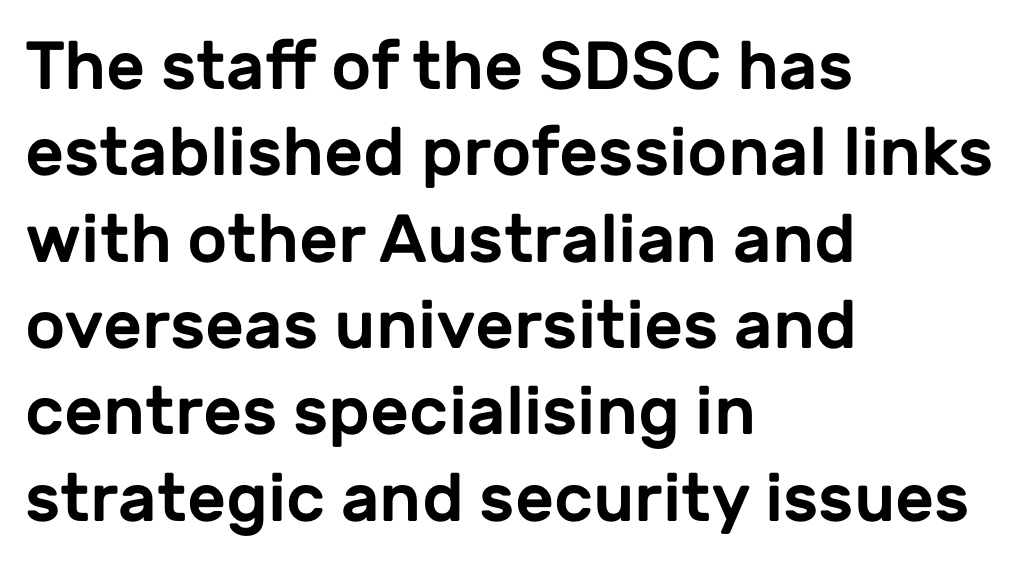
Q: Is the text italic (slanted)? A: No, it is upright.
Q: Is the typeface a serif or a sans-serif typeface? A: Sans-serif.
Q: Is the text underlined? A: No.
Q: How is the paragraph aligned? A: Left-aligned.
Q: Is the spacing between letters normal or unusually wide? A: Normal.
Q: Is the spacing between lines tight, normal or loose? A: Normal.
Q: Width (condensed, normal, or wide)? A: Normal.
Q: Stroke contrast? A: Low.
Q: x-height? A: Medium.
Q: Monospaced? A: No.
